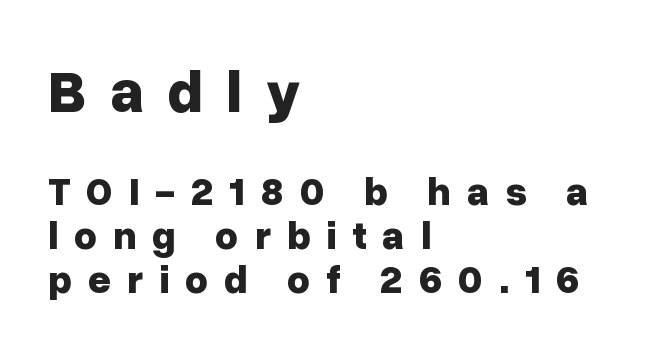
The designer went with a sans here, leaving each stem footless. A student would call this left alignment; a typographer would say flush left, rag right. Someone cranked the tracking dial way up on this one. Descenders are the only things crossing below the line. Compared with an ordinary text face, these strokes are far heavier — a full bold. Each letter keeps its own natural width here, so spacing adapts to shape.
